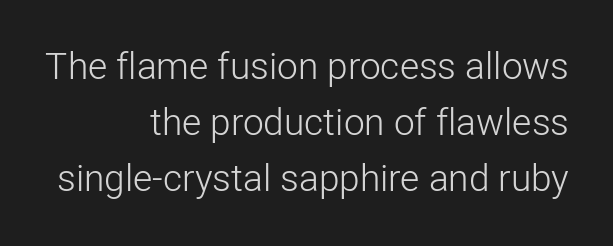
The image shows 37 px light sans-serif type, upright; set right-aligned, normal line spacing (1.52x), normal letter spacing, not underlined; low stroke contrast and a medium x-height.
